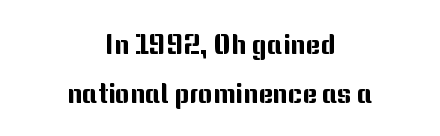
It's the straight-up-and-down kind of type. Character widths vary here, with narrow letters taking less room than wide ones. Each word holds together tightly as a unit, with standard inter-letter gaps. The setting favours the middle, as headings and verse often do. Each letter's strokes conclude bluntly, with no projecting serifs.
